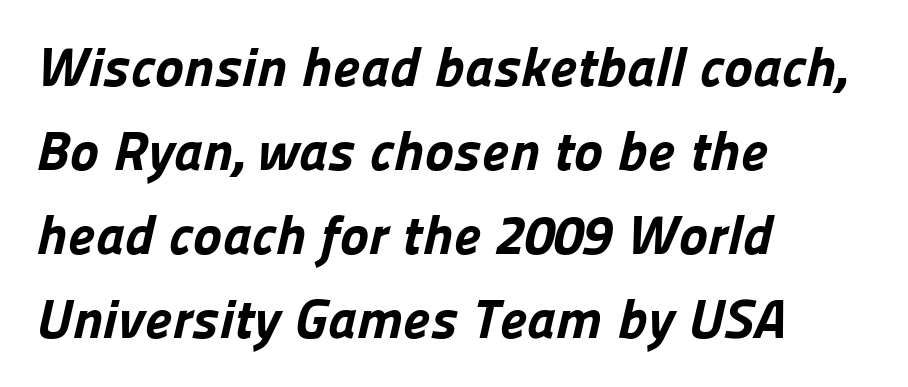
Here the glyphs are tracked normally, forming tight word shapes. Strong, thick strokes mark this as bold type. The foot of each line stays bare and open. The rendering uses a moderate line-height, typical for paragraphs. Each letter keeps its own natural width here, so spacing adapts to shape.
